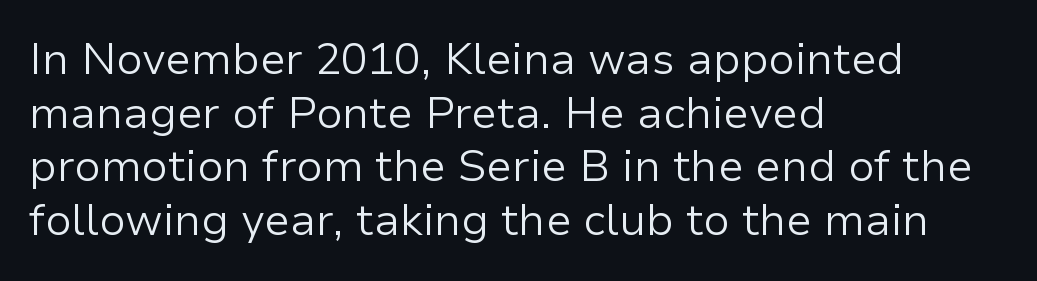
The letters advance in unequal steps, a hallmark of proportional type. The characters display no serif detailing; their extremities are plain. The lines are quadded left. No extra ink here — the face is not bold. A clean baseline with only descenders dipping below it.
